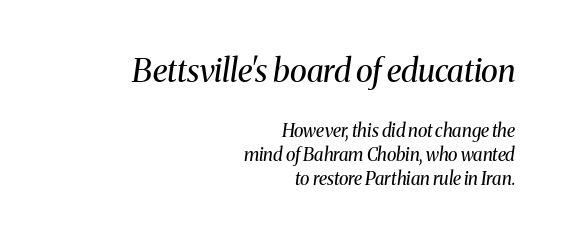
Classification — serif. This block has exactly the height ordinary leading produces. The rendering shrinks the type as you move from the upper chunk to the lower. These glyphs show unthickened strokes, regular width or finer.
